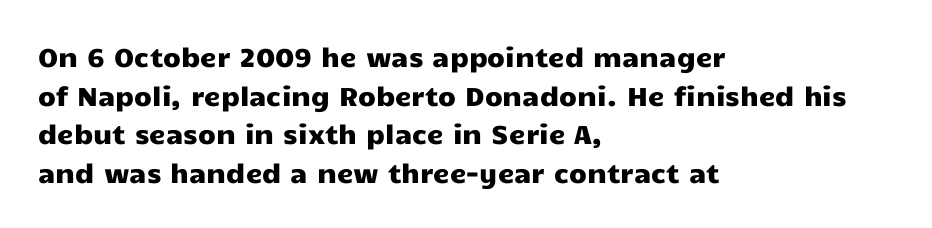
The image shows 26 px text type, upright; set left-aligned, normal line spacing (1.49x), normal letter spacing, not underlined.
